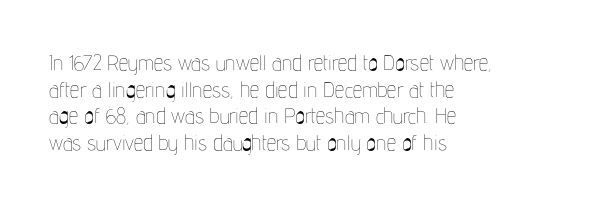
Summary of weight: not heavy and not bold. The vertical gap from one line to the next is medium. The type is set solid horizontally, with unmodified tracking. No italicization has been applied; the sample stays upright. The paragraph shown leans on its left margin. The gap between lines stays unmarked.
